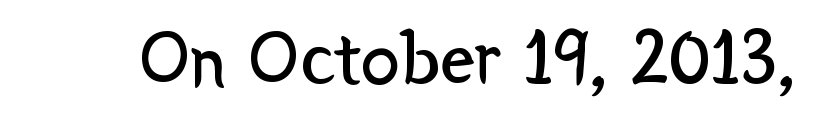
The image shows 78 px regular-weight sans-serif type, upright; set normal letter spacing, not underlined; low stroke contrast and a medium x-height.
